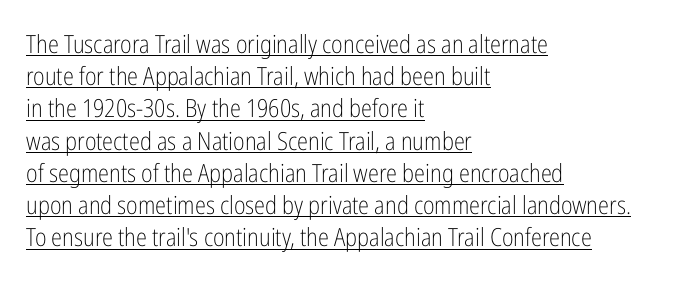
{"italic": "no", "bold": "no", "underline": "yes", "align": "left", "line_spacing": "normal", "line_spacing_ratio": 1.29, "letter_spacing": "normal", "letter_spacing_em": 0.0, "glyph_px": 25}
